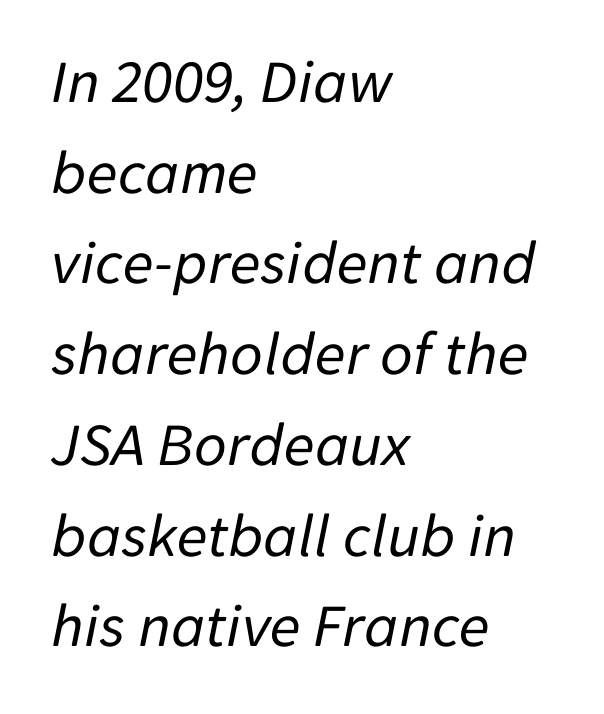
The compositor pushed each line to the left boundary. No extra tracking has been applied to these lines. This is oblique type, the kind used for emphasis or titles. The strokes are not fattened; the text isn't bold.
